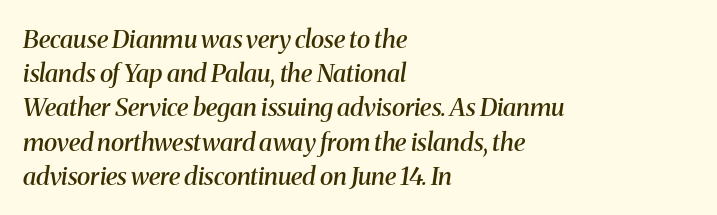
The image shows 25 px text type, italic (leaning right); set left-aligned, normal line spacing (1.37x), normal letter spacing, not underlined.
